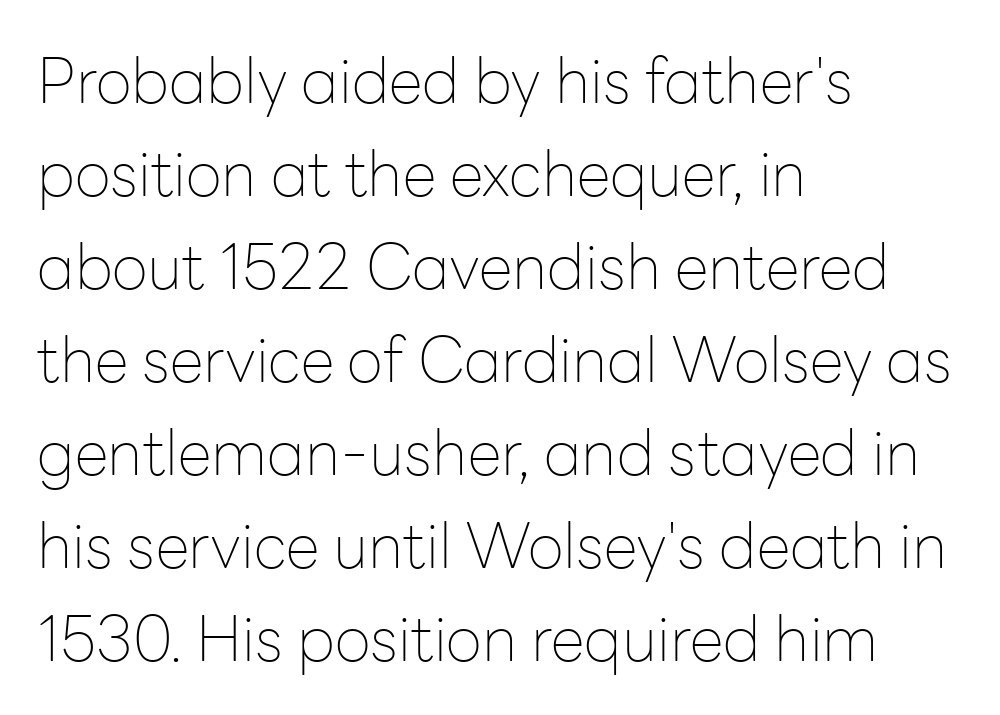
Each line starts at the same left margin while the right side varies. Each letter keeps its own natural width here, so spacing adapts to shape. The passage shown stacks its lines at a standard gap. Standard letterfit; no display-style spreading of the glyphs.
